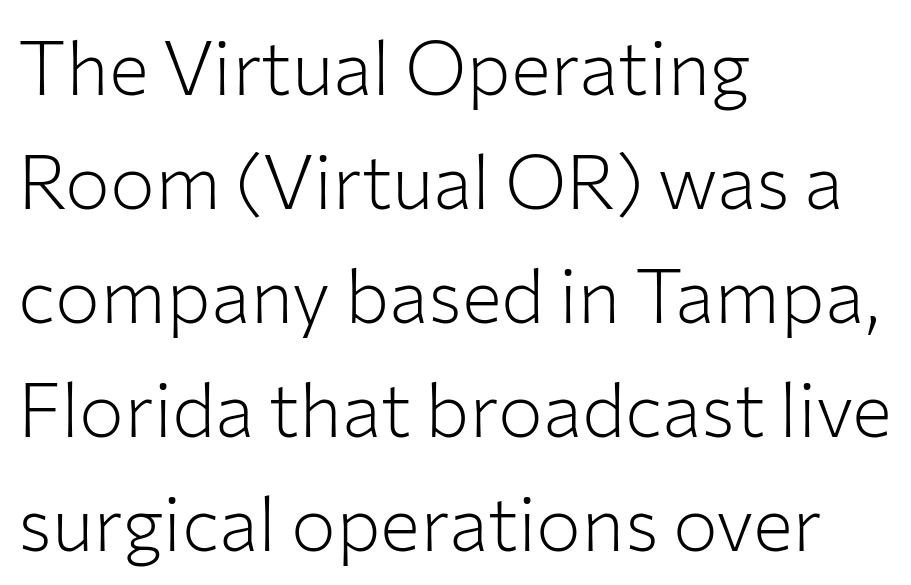
Visually the block forms a straight wall on the left and a jagged coastline on the right. Unbolded letterforms with no extra heft. The block of text has a typical density, with ordinary space between rows. The passage shown has conventional tracking throughout.
